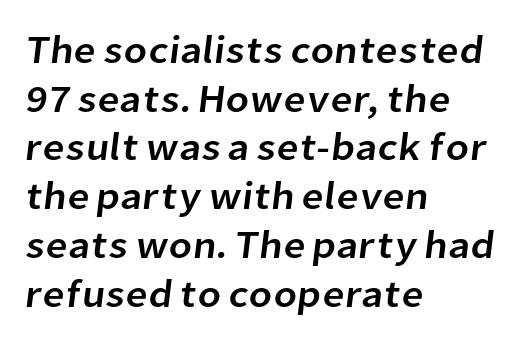
Q: Is the typeface a serif or a sans-serif typeface? A: Sans-serif.
Q: Is the text underlined? A: No.
Q: How is the paragraph aligned? A: Left-aligned.
Q: Is the spacing between letters normal or unusually wide? A: Normal.
Q: Is the spacing between lines tight, normal or loose? A: Normal.
Q: Width (condensed, normal, or wide)? A: Normal.
Q: Stroke contrast? A: Low.
Q: x-height? A: Medium.
Q: Monospaced? A: No.
